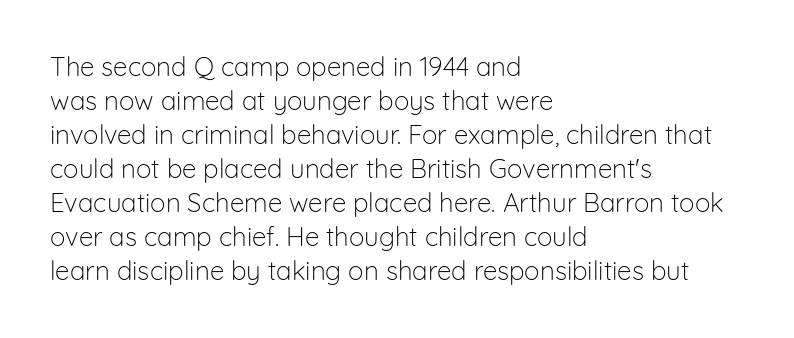
Descenders are the only things crossing below the line. All the whitespace from short lines collects on the right. Characters remain perfectly vertical along every line. The letters sit at their default tracking, neither squeezed nor spread.
